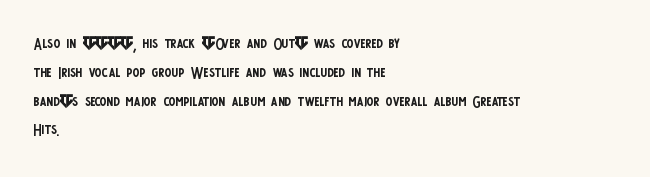
Q: Is the text bold? A: No.
Q: Is the text italic (slanted)? A: No, it is upright.
Q: Is the text underlined? A: No.
Q: How is the paragraph aligned? A: Left-aligned.
Q: Is the spacing between letters normal or unusually wide? A: Normal.
Q: Is the spacing between lines tight, normal or loose? A: Normal.
